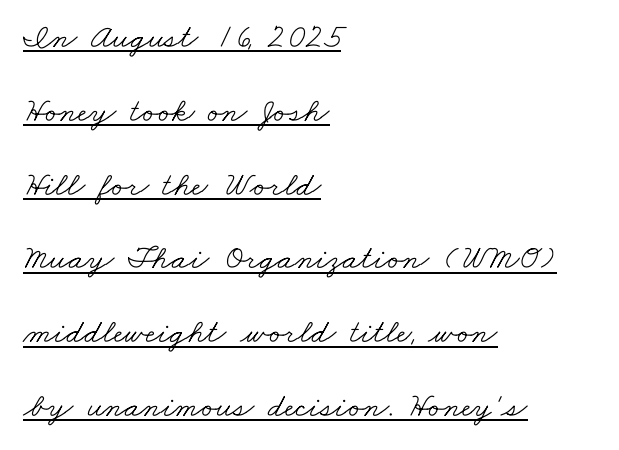
The image shows 34 px light, wide serif type; set left-aligned, loose line spacing (2.17x), normal letter spacing, underlined; low stroke contrast and a small x-height.
